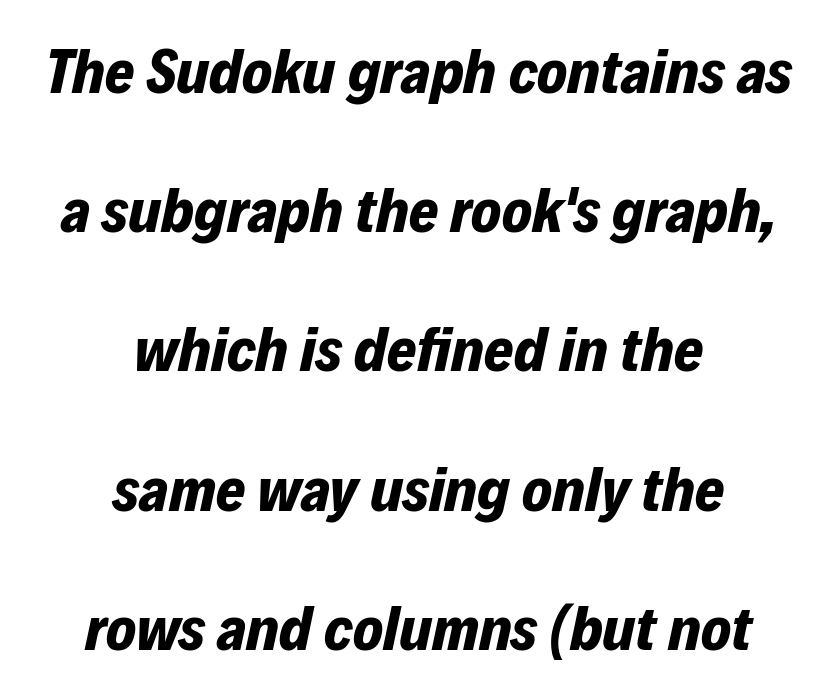
Q: Is the text bold? A: Yes.
Q: Is the text italic (slanted)? A: Yes, it leans right by about 12 degrees.
Q: Is the text underlined? A: No.
Q: How is the paragraph aligned? A: Centered.
Q: Is the spacing between letters normal or unusually wide? A: Normal.
Q: Is the spacing between lines tight, normal or loose? A: Loose.
Q: Width (condensed, normal, or wide)? A: Normal.
Q: Stroke contrast? A: Low.
Q: x-height? A: Medium.
Q: Monospaced? A: No.
